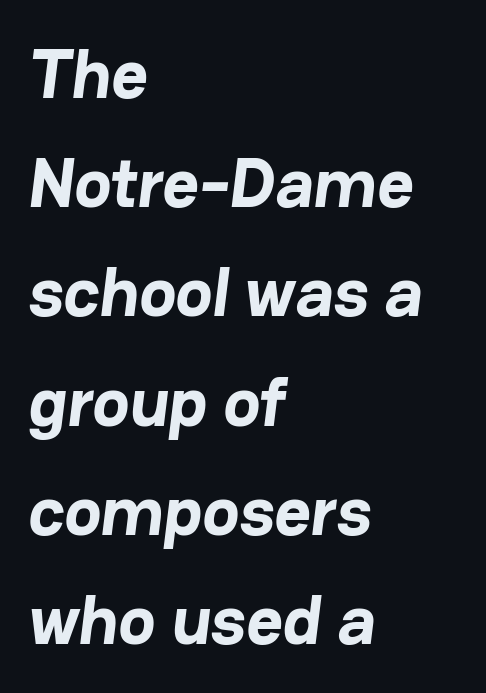
{"serif": "no", "bold": "yes", "weight": "bold", "width": "normal", "stroke_contrast": "low", "x_height": "medium", "monospaced": "no", "underline": "no", "align": "left", "line_spacing": "normal", "line_spacing_ratio": 1.56, "letter_spacing": "normal", "letter_spacing_em": 0.0, "glyph_px": 70}
